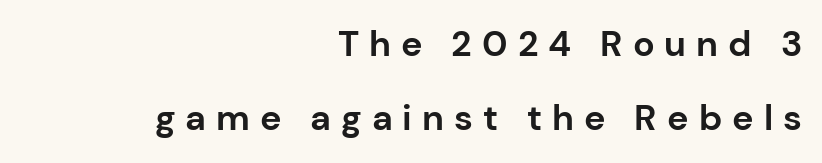
The image shows 36 px bold sans-serif type, upright; set right-aligned, loose line spacing (2.06x), unusually wide letter spacing (+0.28 em), not underlined; low stroke contrast and a medium x-height.
